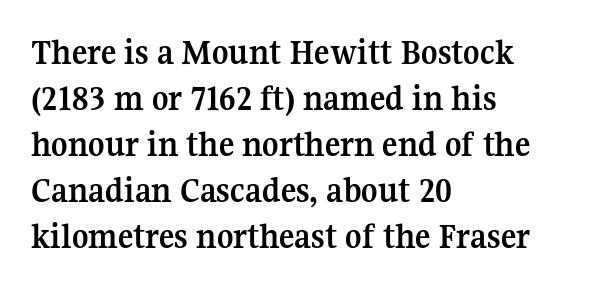
The image shows 36 px semibold serif type, upright; set left-aligned, normal line spacing (1.28x), normal letter spacing, not underlined; medium stroke contrast and a medium x-height.
